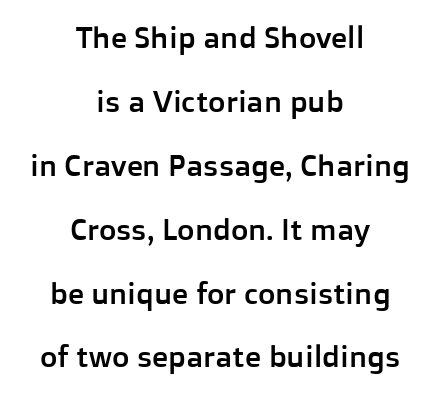
The image shows 30 px sans-serif type, upright; set centered, loose line spacing (2.13x), normal letter spacing, not underlined; low stroke contrast and a medium x-height.
